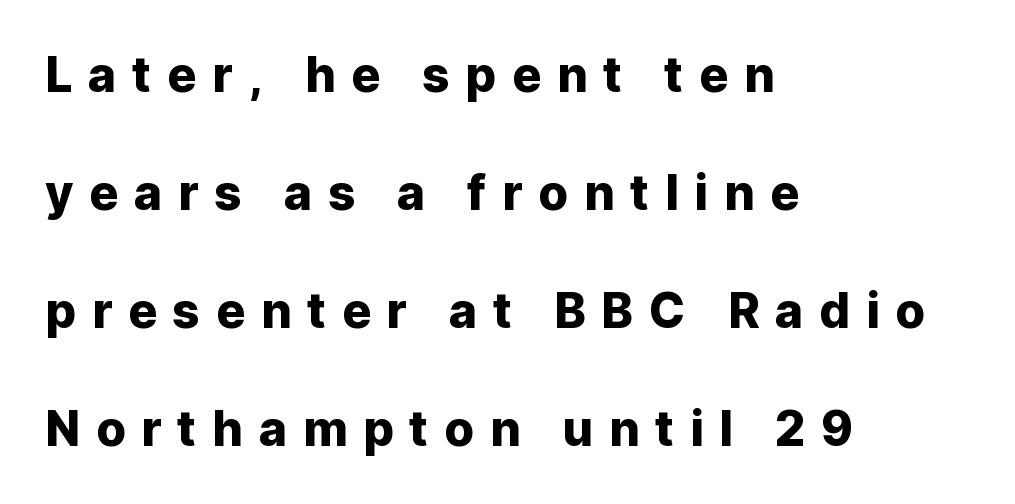
Q: Is the text italic (slanted)? A: No, it is upright.
Q: Is the typeface a serif or a sans-serif typeface? A: Sans-serif.
Q: Is the text underlined? A: No.
Q: How is the paragraph aligned? A: Left-aligned.
Q: Is the spacing between letters normal or unusually wide? A: Unusually wide.
Q: Is the spacing between lines tight, normal or loose? A: Loose.
Q: Width (condensed, normal, or wide)? A: Normal.
Q: Stroke contrast? A: Low.
Q: x-height? A: Medium.
Q: Monospaced? A: No.
